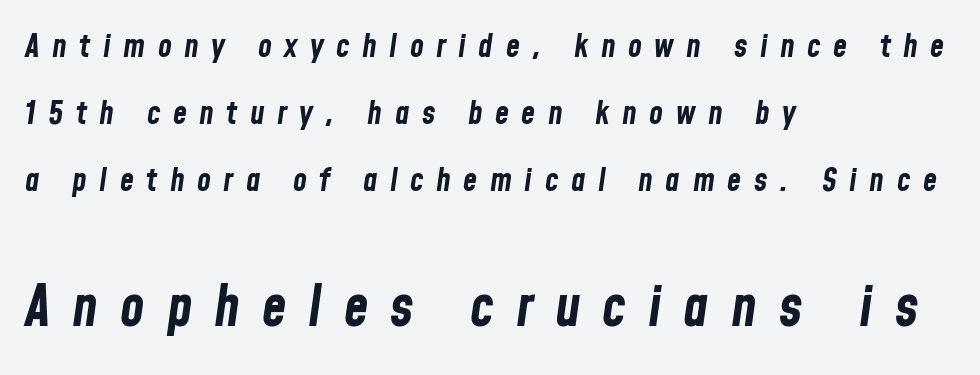
{"italic": "yes", "lean": "right", "slant_degrees": 8, "bold": "yes", "weight": "bold", "width": "condensed", "stroke_contrast": "low", "x_height": "medium", "monospaced": "no", "underline": "no", "align": "left", "line_spacing": "loose", "line_spacing_ratio": 2.09, "letter_spacing": "wide", "letter_spacing_em": 0.39, "larger_block": "second", "size_ratio": 1.75, "glyph_px": 56}
